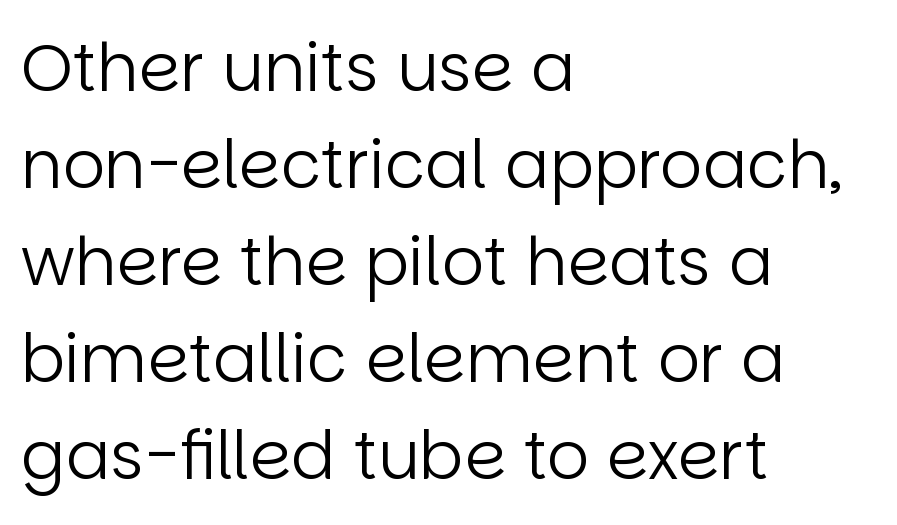
In terms of letterform style, serifs are entirely absent. Horizontal alignment here is leftward, the default for most running prose. The lettering holds an erect, upright posture throughout. The weight would be labelled regular, book, light, or lighter still. There is no visible air inserted between adjacent glyphs. The vertical gap from one line to the next is medium.
